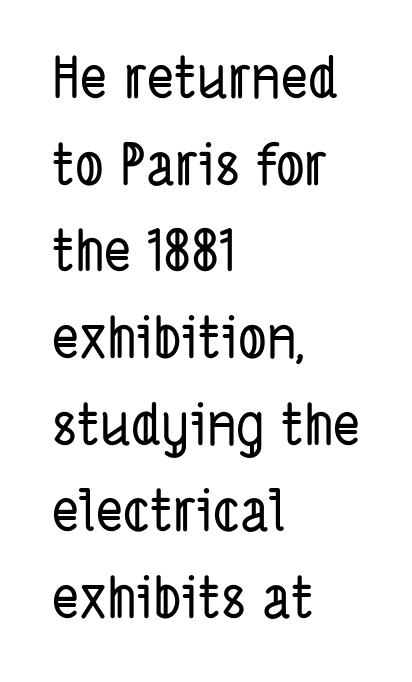
Q: Is the typeface a serif or a sans-serif typeface? A: Sans-serif.
Q: Is the text underlined? A: No.
Q: How is the paragraph aligned? A: Left-aligned.
Q: Is the spacing between letters normal or unusually wide? A: Normal.
Q: Is the spacing between lines tight, normal or loose? A: Normal.
Q: Width (condensed, normal, or wide)? A: Condensed.
Q: Stroke contrast? A: Low.
Q: x-height? A: Medium.
Q: Monospaced? A: No.
